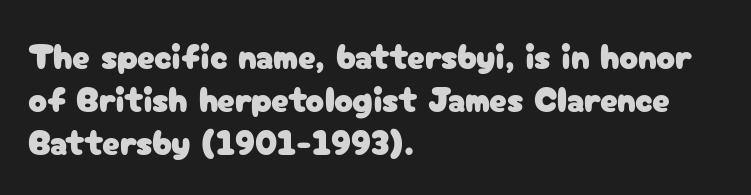
{"serif": "no", "italic": "no", "width": "normal", "stroke_contrast": "low", "x_height": "medium", "monospaced": "no", "underline": "no", "align": "left", "line_spacing_ratio": 1.23, "letter_spacing": "normal", "letter_spacing_em": 0.0, "glyph_px": 35}
